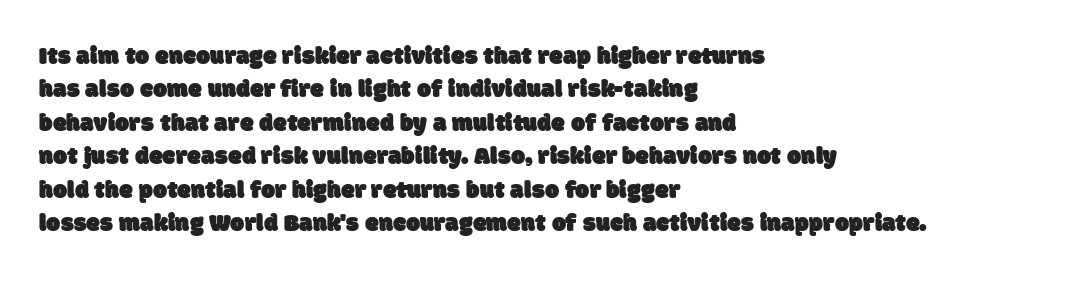
Line beginnings align vertically; line endings do not. Is the letter spacing exaggerated? No — it looks like the ordinary default. The designer left line spacing at the default. The string is rendered with underlining switched off.
